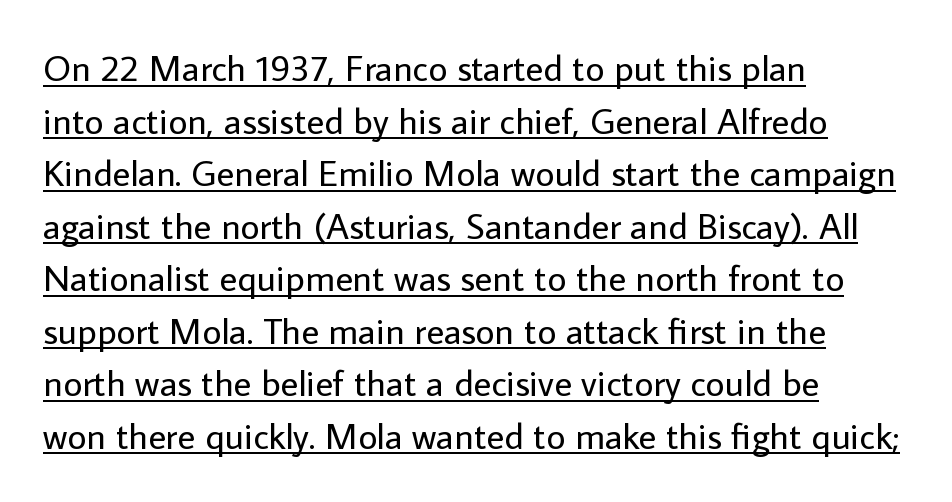
The image shows 37 px regular-weight sans-serif type, upright; set left-aligned, normal line spacing (1.42x), normal letter spacing, underlined; low stroke contrast and a medium x-height.
